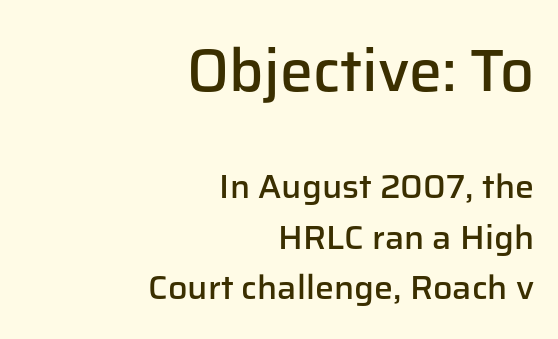
Teacher's note: observe the even right margin — that is flush-right alignment. The letters stand upright; this is a roman face. This is the in-between weight designers call semibold or demi. You could call the tracking neutral — neither tight nor loose.
